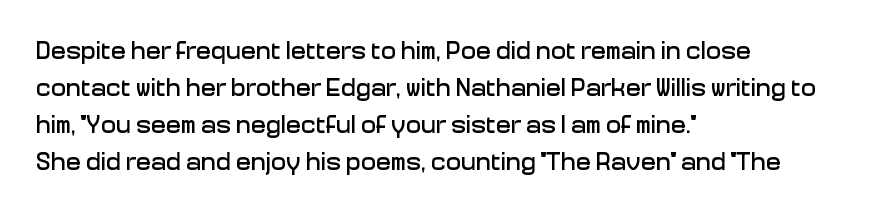
The image shows 25 px text type, upright; set left-aligned, normal line spacing (1.48x), normal letter spacing, not underlined.
